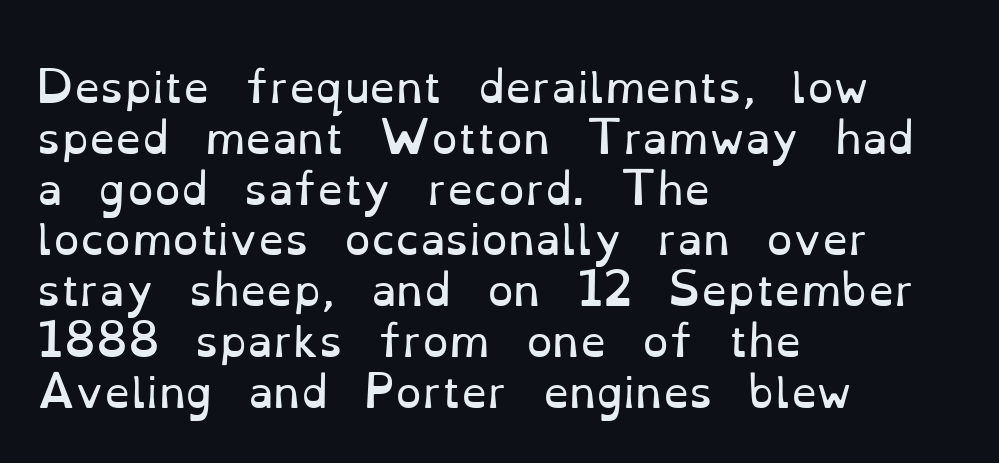
Q: Is the text bold? A: No.
Q: Is the text italic (slanted)? A: No, it is upright.
Q: Is the typeface a serif or a sans-serif typeface? A: Serif.
Q: Is the text underlined? A: No.
Q: How is the paragraph aligned? A: Left-aligned.
Q: Is the spacing between letters normal or unusually wide? A: Normal.
Q: Width (condensed, normal, or wide)? A: Normal.
Q: Stroke contrast? A: Low.
Q: x-height? A: Small.
Q: Monospaced? A: No.
